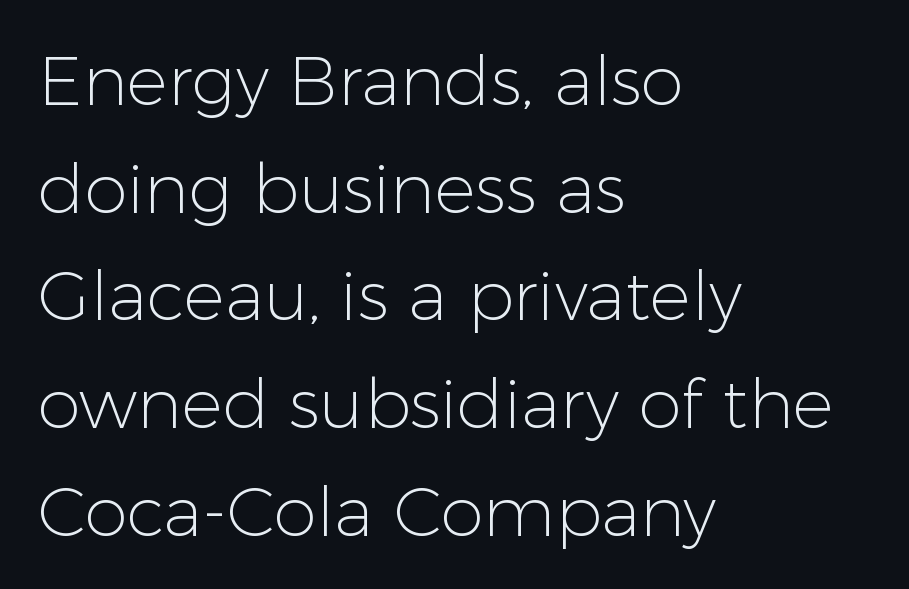
The image shows 69 px light sans-serif type, upright; set left-aligned, normal line spacing (1.56x), normal letter spacing, not underlined; low stroke contrast and a medium x-height.
